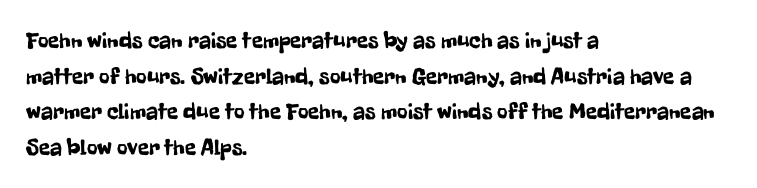
The image shows 23 px text type, upright; set left-aligned, normal line spacing (1.55x), normal letter spacing, not underlined.
